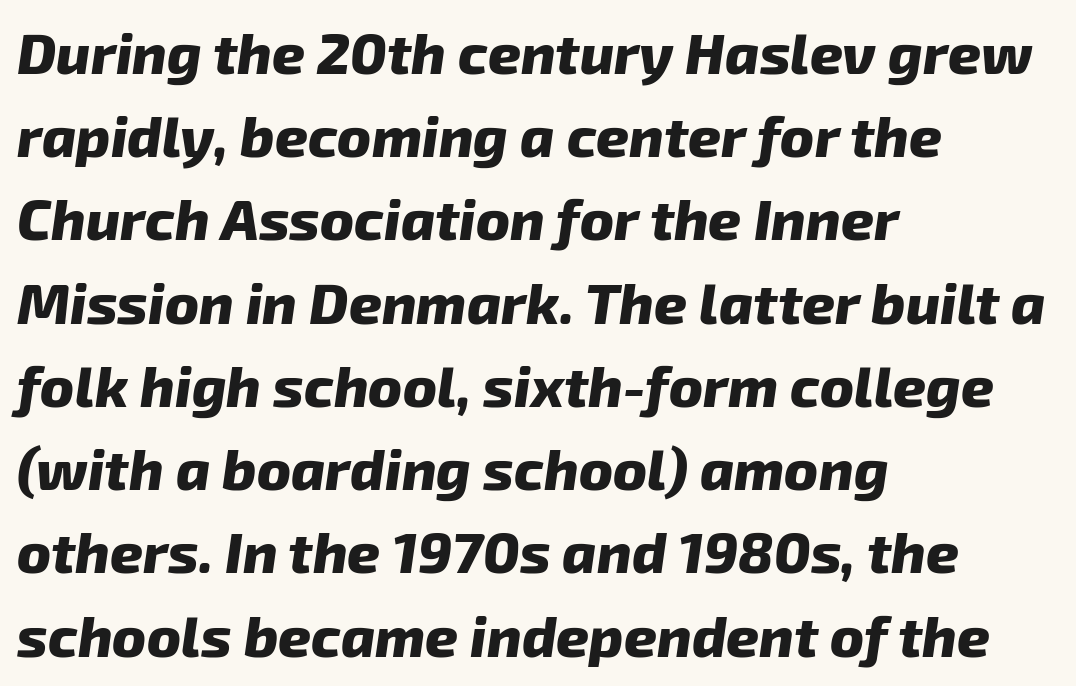
{"italic": "yes", "lean": "right", "slant_degrees": 8, "bold": "yes", "weight": "heavy", "width": "normal", "stroke_contrast": "low", "x_height": "medium", "monospaced": "no", "underline": "no", "align": "left", "line_spacing": "normal", "line_spacing_ratio": 1.46, "letter_spacing": "normal", "letter_spacing_em": 0.0, "glyph_px": 57}
